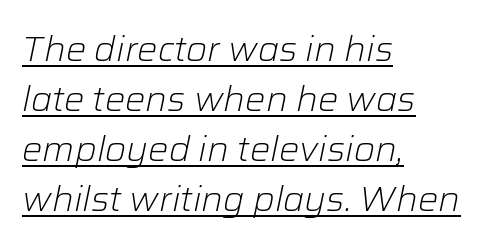
The image shows 34 px light type, italic (leaning right); set left-aligned, normal line spacing (1.47x), normal letter spacing, underlined; low stroke contrast and a medium x-height.
